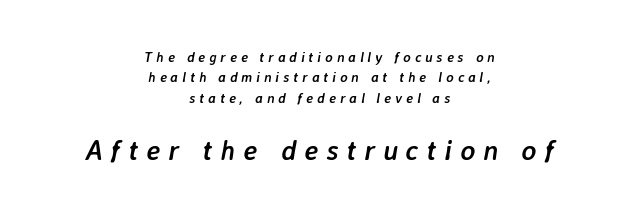
In terms of letterspacing, this is a distinctly airy, spread setting. The font is running at its bold setting. Each letter keeps its own natural width here, so spacing adapts to shape. The rag falls on both sides of this text block equally.
